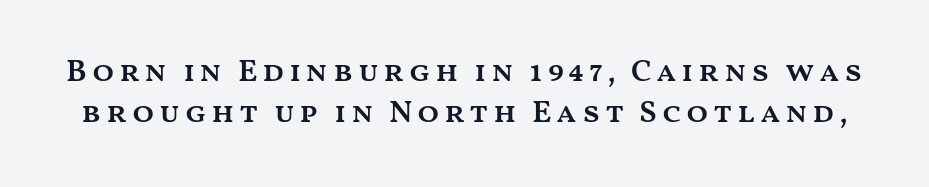
{"italic": "no", "bold": "semi", "weight": "semibold", "width": "wide", "stroke_contrast": "medium", "x_height": "medium", "monospaced": "no", "underline": "no", "line_spacing": "normal", "line_spacing_ratio": 1.27, "glyph_px": 32}
